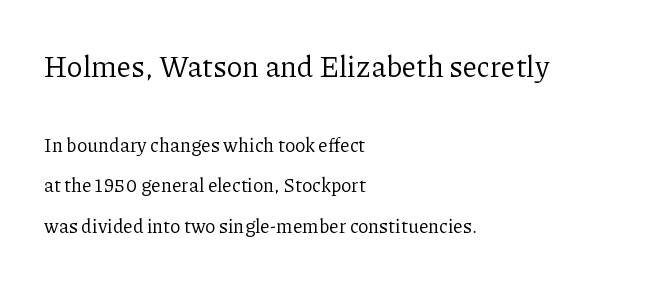
{"serif": "yes", "italic": "no", "bold": "no", "weight": "regular", "width": "normal", "stroke_contrast": "low", "x_height": "medium", "monospaced": "no", "underline": "no", "align": "left", "line_spacing": "loose", "line_spacing_ratio": 2.15, "letter_spacing": "normal", "letter_spacing_em": 0.0, "larger_block": "first", "size_ratio": 1.53, "glyph_px": 29}
